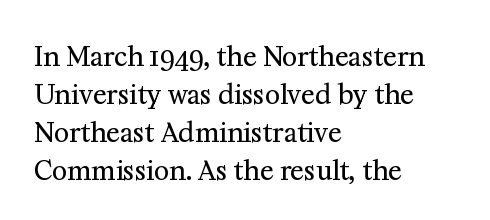
Visually the block forms a straight wall on the left and a jagged coastline on the right. Caption: standard tracking, unaltered. The type sits square on the baseline with zero lean. Weight: not bold — regular or lighter.
